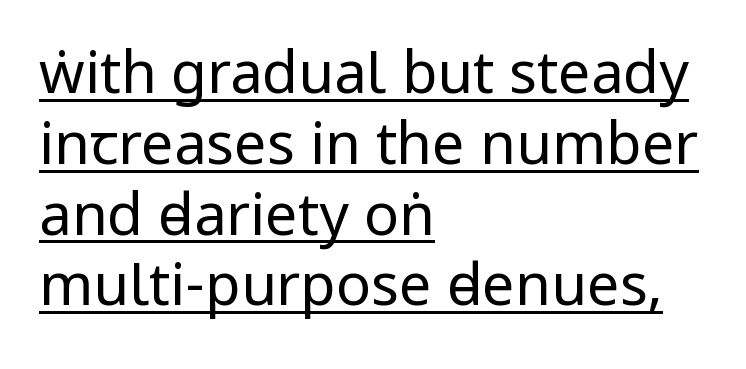
{"serif": "no", "italic": "no", "bold": "no", "weight": "regular", "width": "condensed", "stroke_contrast": "low", "x_height": "large", "monospaced": "no", "underline": "yes", "align": "left", "line_spacing_ratio": 1.22, "letter_spacing": "normal", "letter_spacing_em": 0.0, "glyph_px": 58}
